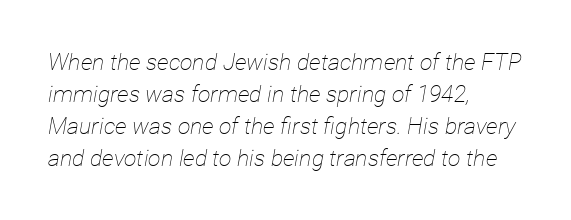
Q: Is the text bold? A: No.
Q: Is the text italic (slanted)? A: Yes, it leans right by about 12 degrees.
Q: Is the text underlined? A: No.
Q: How is the paragraph aligned? A: Left-aligned.
Q: Is the spacing between letters normal or unusually wide? A: Normal.
Q: Is the spacing between lines tight, normal or loose? A: Normal.
